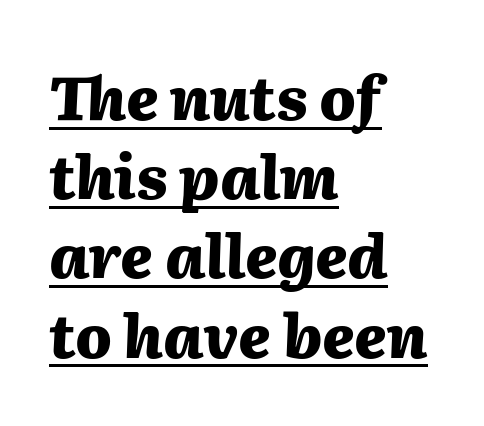
The image shows 60 px heavy type, italic (leaning right); set left-aligned, normal line spacing (1.32x), normal letter spacing, underlined; medium stroke contrast and a medium x-height.
